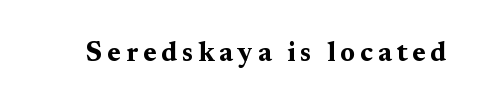
The lettering holds an erect, upright posture throughout. Check the space under the baseline: it is left empty. Does the weight exceed regular? Yes, all the way to bold.
